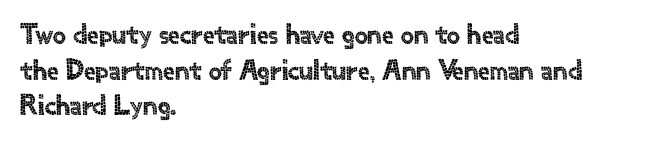
{"serif": "no", "italic": "no", "width": "normal", "x_height": "small", "monospaced": "no", "underline": "no", "align": "left", "line_spacing_ratio": 1.23, "letter_spacing": "normal", "letter_spacing_em": 0.0, "glyph_px": 29}
